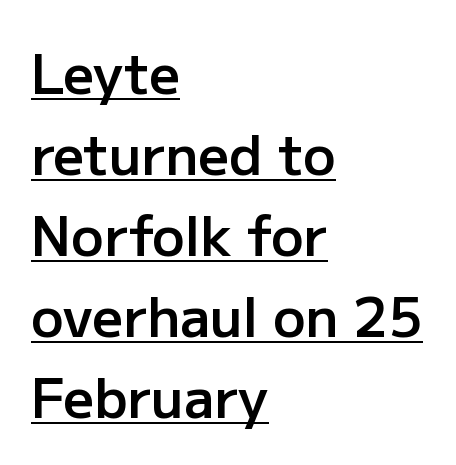
Every word sits above its own underline. Notice how the passage keeps a crisp vertical edge on the left only. Stroke thickness is moderately raised; the sample reads as semibold. The type family on display is of the sans-serif kind. Summary of vertical rhythm: regular, with standard interline spacing.
